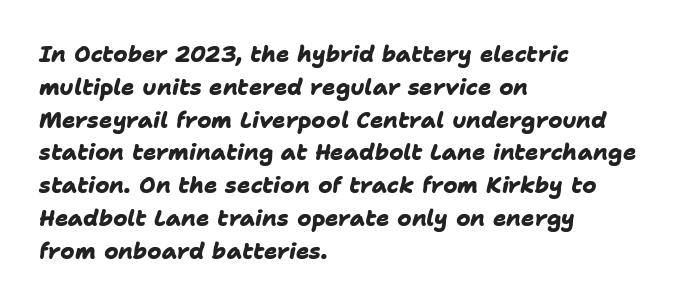
Q: Is the text bold? A: Yes.
Q: Is the text underlined? A: No.
Q: How is the paragraph aligned? A: Left-aligned.
Q: Is the spacing between letters normal or unusually wide? A: Normal.
Q: Is the spacing between lines tight, normal or loose? A: Normal.
